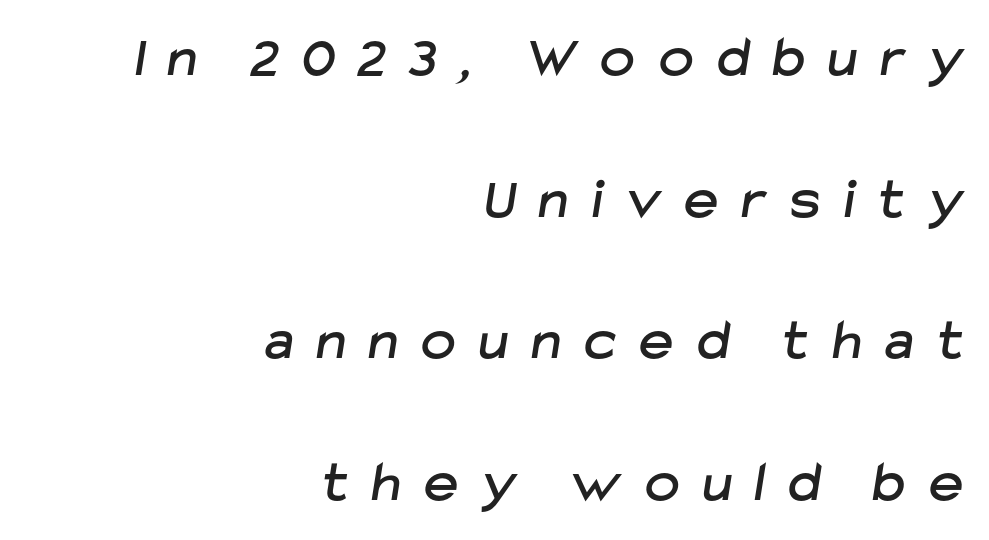
{"serif": "no", "width": "normal", "stroke_contrast": "low", "x_height": "medium", "monospaced": "no", "underline": "no", "align": "right", "line_spacing": "loose", "line_spacing_ratio": 2.44, "letter_spacing": "wide", "letter_spacing_em": 0.41, "glyph_px": 58}
